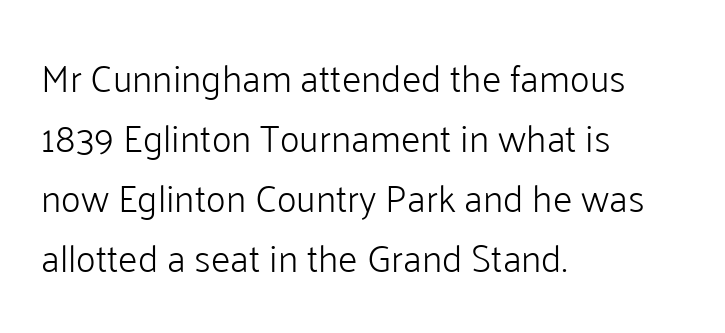
The image shows 38 px light sans-serif type, upright; set left-aligned, normal line spacing (1.58x), normal letter spacing, not underlined; low stroke contrast and a medium x-height.
